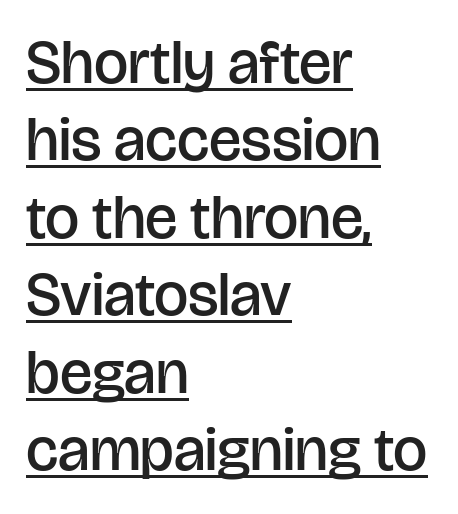
The image shows 61 px semibold sans-serif type, upright; set left-aligned, normal line spacing (1.27x), normal letter spacing, underlined; low stroke contrast and a large x-height.
